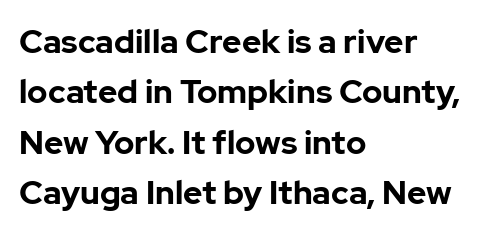
Q: Is the text bold? A: Yes.
Q: Is the text italic (slanted)? A: No, it is upright.
Q: Is the typeface a serif or a sans-serif typeface? A: Sans-serif.
Q: Is the text underlined? A: No.
Q: How is the paragraph aligned? A: Left-aligned.
Q: Is the spacing between letters normal or unusually wide? A: Normal.
Q: Is the spacing between lines tight, normal or loose? A: Normal.
Q: Width (condensed, normal, or wide)? A: Normal.
Q: Stroke contrast? A: Low.
Q: x-height? A: Medium.
Q: Monospaced? A: No.
